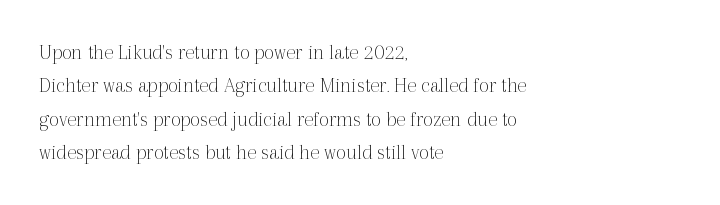
The image shows 22 px text type, upright; set left-aligned, normal line spacing (1.52x), normal letter spacing, not underlined.
